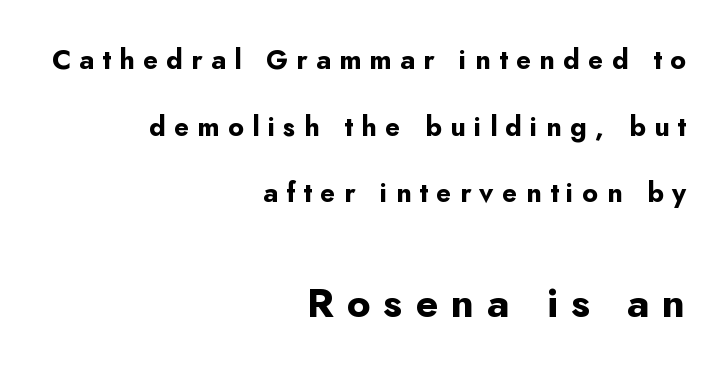
{"serif": "no", "italic": "no", "bold": "yes", "weight": "bold", "width": "normal", "stroke_contrast": "low", "x_height": "small", "monospaced": "no", "underline": "no", "align": "right", "line_spacing": "loose", "line_spacing_ratio": 2.47, "letter_spacing": "wide", "letter_spacing_em": 0.31, "larger_block": "second", "size_ratio": 1.52, "glyph_px": 41}
